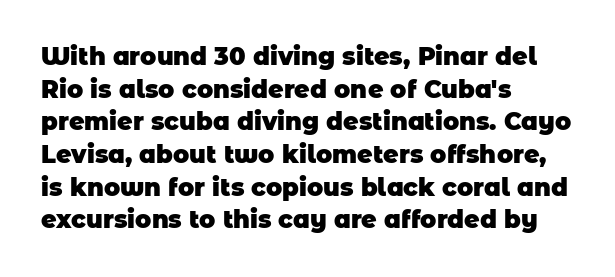
Q: Is the text bold? A: Yes.
Q: Is the text underlined? A: No.
Q: How is the paragraph aligned? A: Left-aligned.
Q: Is the spacing between letters normal or unusually wide? A: Normal.
Q: Is the spacing between lines tight, normal or loose? A: Normal.
